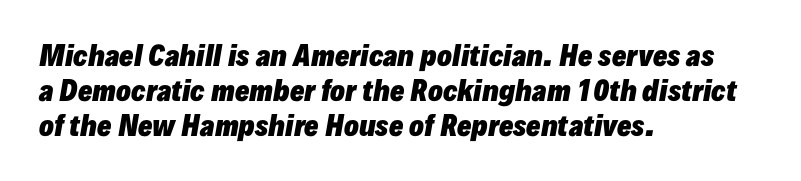
{"italic": "yes", "lean": "right", "slant_degrees": 10, "bold": "yes", "underline": "no", "align": "left", "line_spacing": "normal", "line_spacing_ratio": 1.29, "letter_spacing": "normal", "letter_spacing_em": 0.0, "glyph_px": 27}
